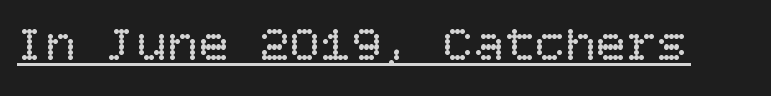
Q: Is the text bold? A: No.
Q: Is the text italic (slanted)? A: No, it is upright.
Q: Is the text underlined? A: Yes.
Q: Is the spacing between letters normal or unusually wide? A: Normal.
Q: Width (condensed, normal, or wide)? A: Normal.
Q: Stroke contrast? A: Low.
Q: x-height? A: Large.
